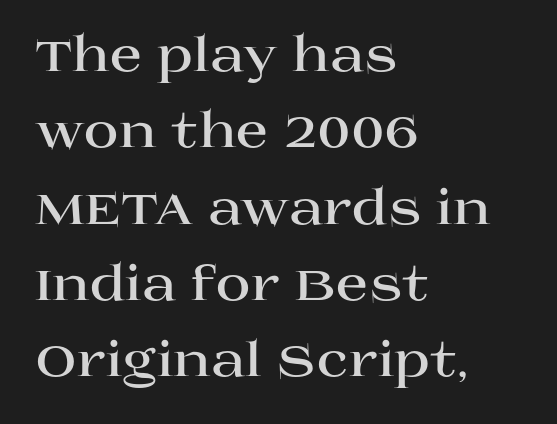
Each new line begins a customary step beneath the previous one. The passage shown has conventional tracking throughout. Note the varied advance widths — an 'i' is clearly narrower than an 'm'. Underline: absent.
